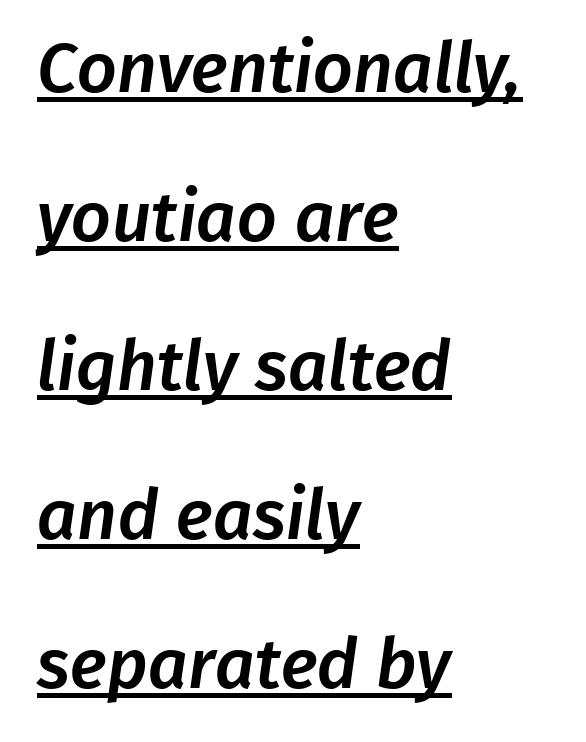
{"serif": "no", "width": "normal", "stroke_contrast": "low", "x_height": "medium", "monospaced": "no", "underline": "yes", "align": "left", "line_spacing": "loose", "line_spacing_ratio": 2.13, "letter_spacing": "normal", "letter_spacing_em": 0.0, "glyph_px": 70}
